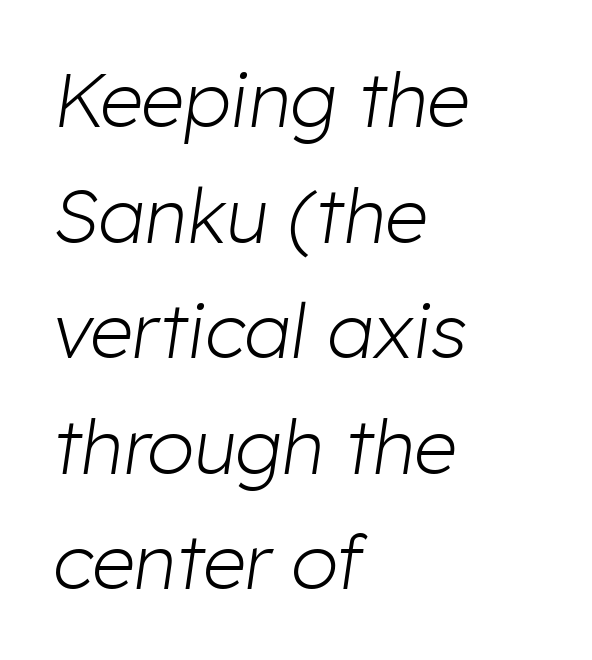
Q: Is the text bold? A: No.
Q: Is the text italic (slanted)? A: Yes, it leans right by about 8 degrees.
Q: Is the text underlined? A: No.
Q: How is the paragraph aligned? A: Left-aligned.
Q: Is the spacing between letters normal or unusually wide? A: Normal.
Q: Is the spacing between lines tight, normal or loose? A: Normal.
Q: Width (condensed, normal, or wide)? A: Normal.
Q: Stroke contrast? A: Low.
Q: x-height? A: Medium.
Q: Monospaced? A: No.
